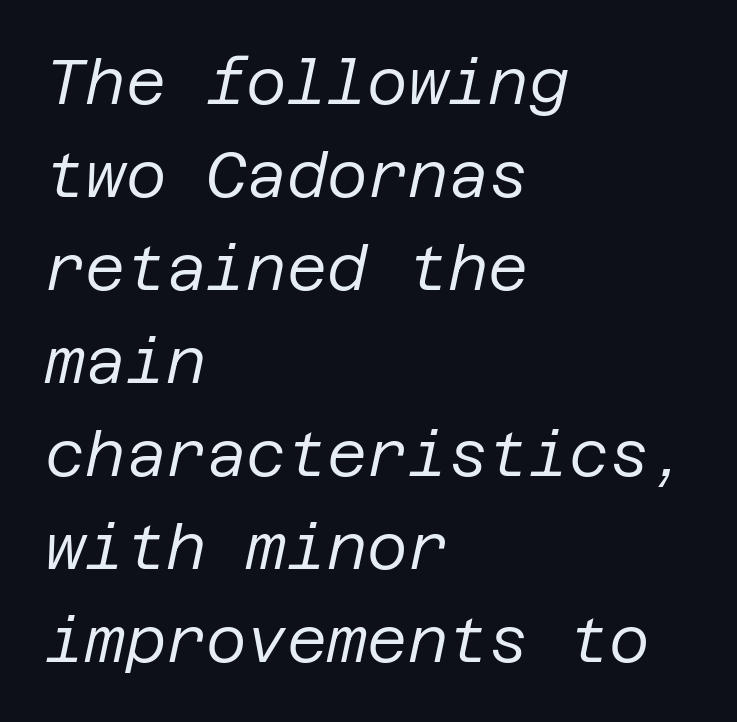
The image shows 62 px regular-weight type, italic (leaning right); set left-aligned, normal line spacing (1.5x), normal letter spacing, not underlined; low stroke contrast and a large x-height.
